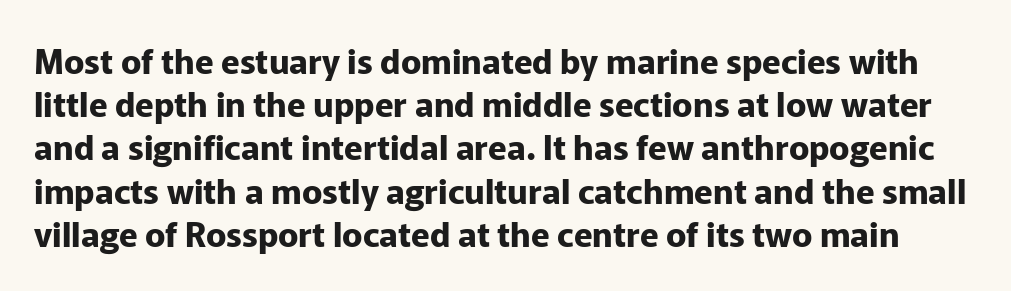
The image shows 34 px bold sans-serif type, upright; set normal line spacing (1.27x), normal letter spacing, not underlined; low stroke contrast and a medium x-height.
